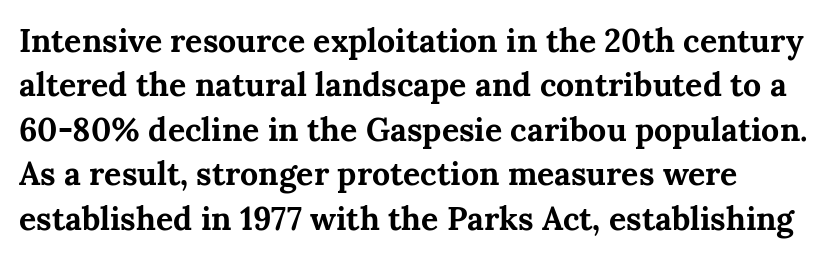
The passage shown is typed in a proportional face where columns would drift. These lines sit exactly where default settings would place them. In terms of letterspacing, this is plain default setting. The sample has been set heavy, in full bold.
